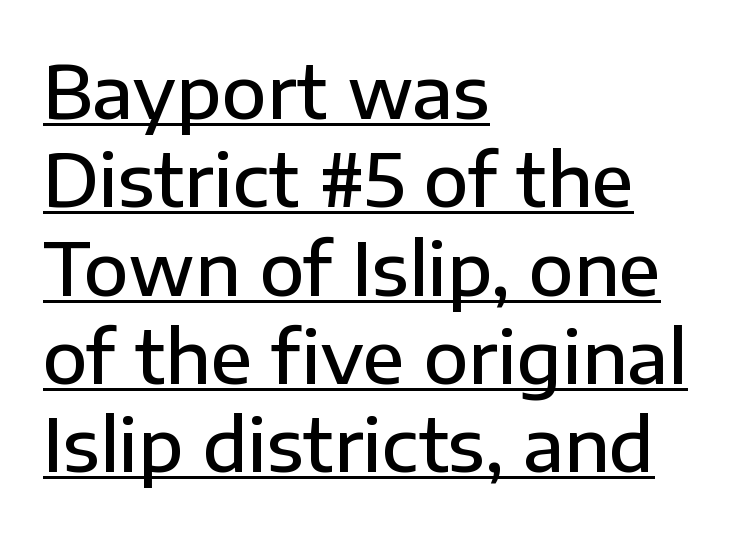
{"serif": "no", "italic": "no", "bold": "semi", "weight": "semibold", "width": "normal", "stroke_contrast": "low", "x_height": "medium", "monospaced": "no", "underline": "yes", "align": "left", "line_spacing_ratio": 1.21, "letter_spacing": "normal", "letter_spacing_em": 0.0, "glyph_px": 73}
